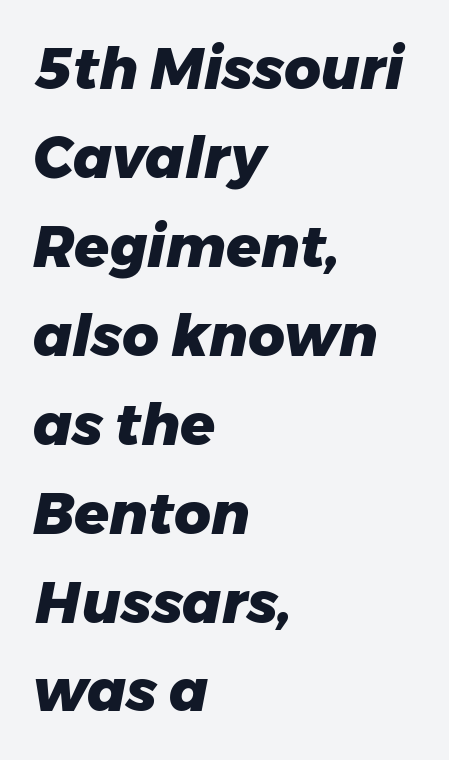
Q: Is the text bold? A: Yes.
Q: Is the text italic (slanted)? A: Yes, it leans right by about 11 degrees.
Q: Is the text underlined? A: No.
Q: How is the paragraph aligned? A: Left-aligned.
Q: Is the spacing between letters normal or unusually wide? A: Normal.
Q: Is the spacing between lines tight, normal or loose? A: Normal.
Q: Width (condensed, normal, or wide)? A: Normal.
Q: Stroke contrast? A: Low.
Q: x-height? A: Medium.
Q: Monospaced? A: No.
